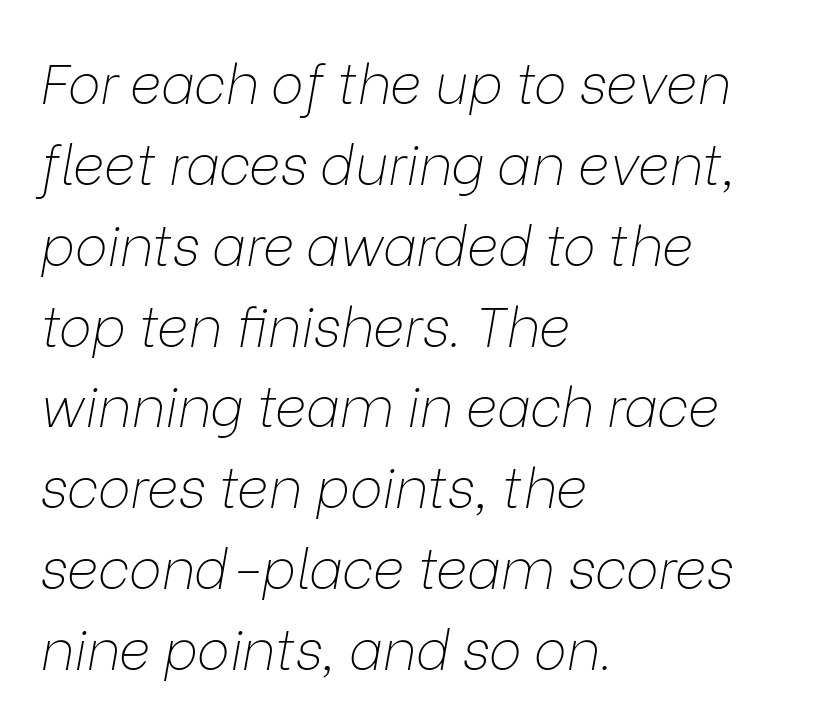
Q: Is the text bold? A: No.
Q: Is the text italic (slanted)? A: Yes, it leans right by about 9 degrees.
Q: Is the text underlined? A: No.
Q: How is the paragraph aligned? A: Left-aligned.
Q: Is the spacing between letters normal or unusually wide? A: Normal.
Q: Is the spacing between lines tight, normal or loose? A: Normal.
Q: Width (condensed, normal, or wide)? A: Normal.
Q: Stroke contrast? A: Low.
Q: x-height? A: Medium.
Q: Monospaced? A: No.
